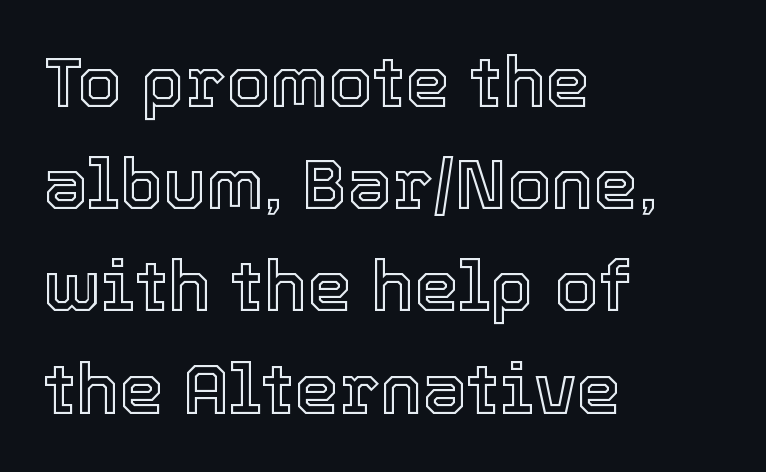
Vertically, the passage feels balanced, rows spaced as you'd expect. Compared with a centered layout, this one pins lines to the left instead. Words float on clear page, feet unadorned. A typesetter would call this zero additional tracking.
